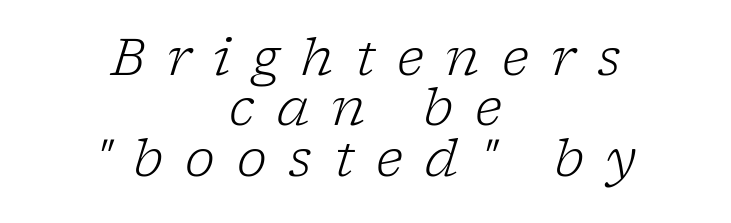
Q: Is the text bold? A: No.
Q: Is the text italic (slanted)? A: Yes, it leans right by about 17 degrees.
Q: Is the typeface a serif or a sans-serif typeface? A: Serif.
Q: Is the text underlined? A: No.
Q: How is the paragraph aligned? A: Centered.
Q: Is the spacing between letters normal or unusually wide? A: Unusually wide.
Q: Is the spacing between lines tight, normal or loose? A: Tight.
Q: Width (condensed, normal, or wide)? A: Normal.
Q: Stroke contrast? A: Low.
Q: x-height? A: Medium.
Q: Monospaced? A: No.
